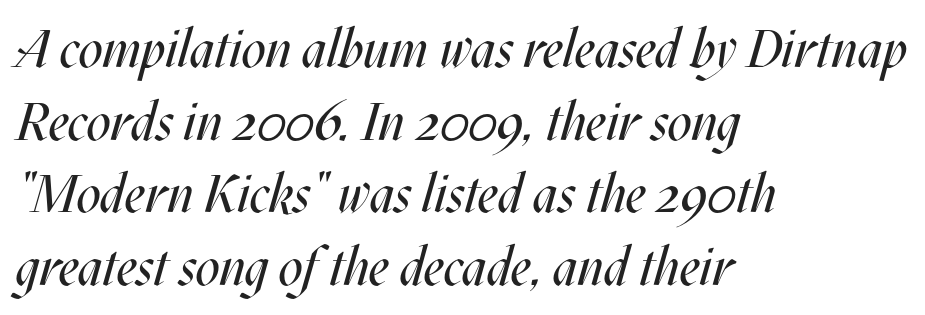
The image shows 53 px regular-weight, condensed type, italic (leaning right); set left-aligned, normal line spacing (1.37x), normal letter spacing, not underlined; medium stroke contrast and a large x-height.
